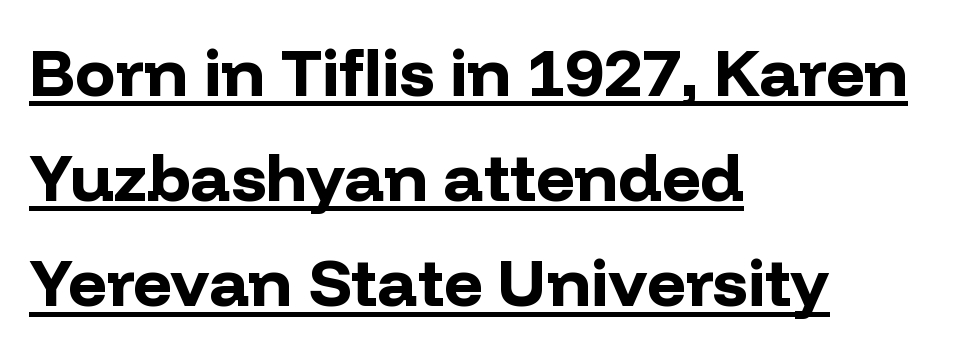
Caption: multi-line text, flush left, ragged right. Character widths vary here, with narrow letters taking less room than wide ones. No italicization has been applied; the sample stays upright. The rows are spaced the way most documents space them. Set as a true bold cut, around the 700 mark.
